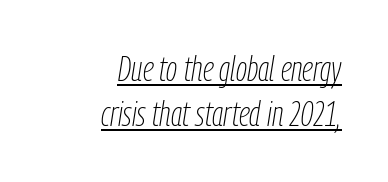
The image shows 35 px thin, condensed type, italic (leaning right); set right-aligned, normal line spacing (1.29x), normal letter spacing, underlined; low stroke contrast and a medium x-height.
